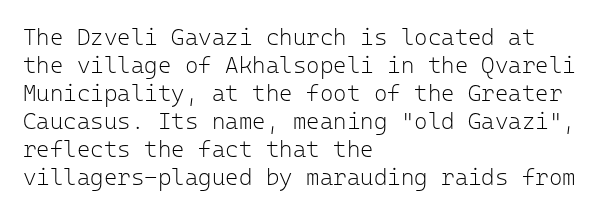
The image shows 23 px text type, upright; set left-aligned, line spacing 1.22x, normal letter spacing, not underlined.
